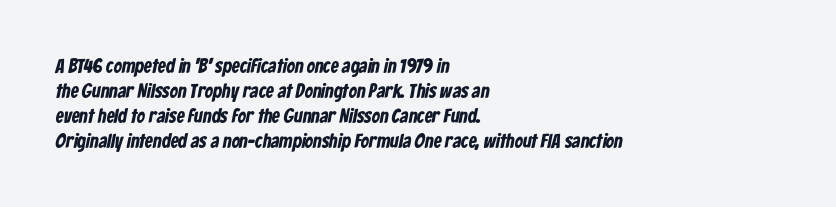
The passage is arranged the way most books set body copy — flush left. Just letters on the line, the space beneath them empty. The letters sit at their default tracking, neither squeezed nor spread. Regular leading. Emphasis by weight is at full strength: bold.
